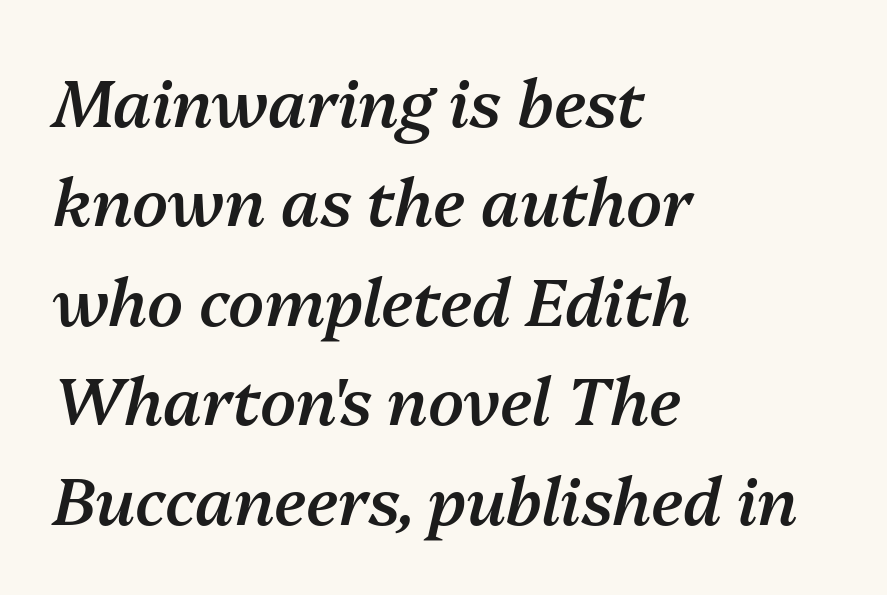
Q: Is the text bold? A: Semi-bold.
Q: Is the text italic (slanted)? A: Yes, it leans right by about 13 degrees.
Q: Is the text underlined? A: No.
Q: How is the paragraph aligned? A: Left-aligned.
Q: Is the spacing between letters normal or unusually wide? A: Normal.
Q: Is the spacing between lines tight, normal or loose? A: Normal.
Q: Width (condensed, normal, or wide)? A: Normal.
Q: Stroke contrast? A: Medium.
Q: x-height? A: Medium.
Q: Monospaced? A: No.
